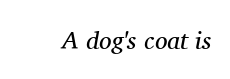
The image shows 25 px text type, italic (leaning right); set normal letter spacing, not underlined.
